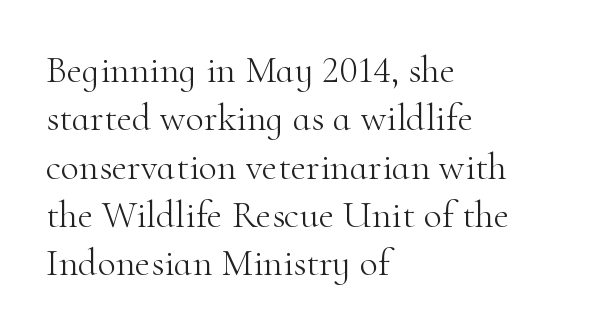
Leading matches the norm, producing a regular column. Short note: letters normally spaced. One-word summary of the alignment: left. The glyphs are unaccompanied by any horizontal stroke below them.
